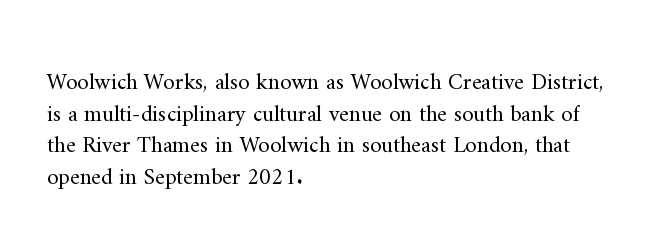
The strokes are not fattened; the text isn't bold. Beneath every word, the page is bare. Every row of glyphs begins at an identical x-position on the left. In terms of posture, this sample is upright.
